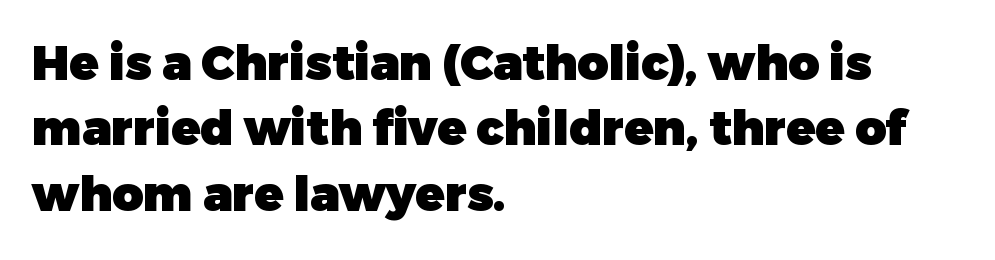
Q: Is the text bold? A: Yes.
Q: Is the text italic (slanted)? A: No, it is upright.
Q: Is the typeface a serif or a sans-serif typeface? A: Sans-serif.
Q: Is the text underlined? A: No.
Q: How is the paragraph aligned? A: Left-aligned.
Q: Is the spacing between letters normal or unusually wide? A: Normal.
Q: Is the spacing between lines tight, normal or loose? A: Normal.
Q: Width (condensed, normal, or wide)? A: Normal.
Q: Stroke contrast? A: Low.
Q: x-height? A: Medium.
Q: Monospaced? A: No.
